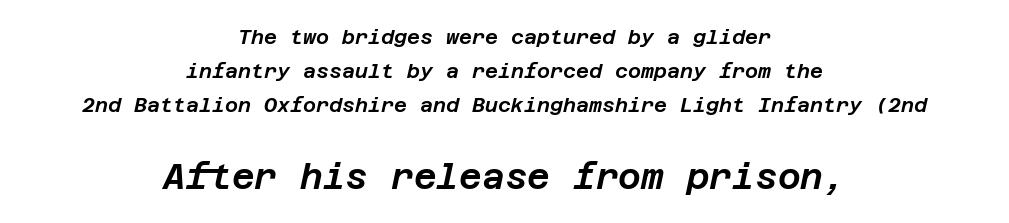
Q: Is the text italic (slanted)? A: Yes, it leans right by about 12 degrees.
Q: Is the text underlined? A: No.
Q: How is the paragraph aligned? A: Centered.
Q: Is the spacing between letters normal or unusually wide? A: Normal.
Q: Which block of text is set in a larger size, the first (top) or the second (bottom)? A: The second (bottom) one.
Q: Width (condensed, normal, or wide)? A: Normal.
Q: Stroke contrast? A: Low.
Q: x-height? A: Large.
